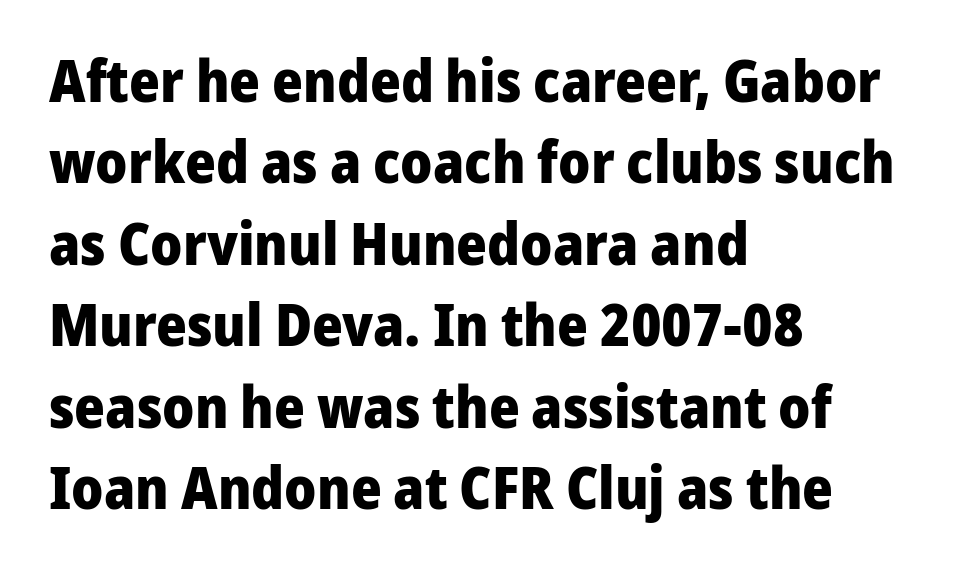
Q: Is the text bold? A: Yes.
Q: Is the text italic (slanted)? A: No, it is upright.
Q: Is the typeface a serif or a sans-serif typeface? A: Sans-serif.
Q: Is the text underlined? A: No.
Q: How is the paragraph aligned? A: Left-aligned.
Q: Is the spacing between letters normal or unusually wide? A: Normal.
Q: Is the spacing between lines tight, normal or loose? A: Normal.
Q: Width (condensed, normal, or wide)? A: Normal.
Q: Stroke contrast? A: Low.
Q: x-height? A: Medium.
Q: Monospaced? A: No.
